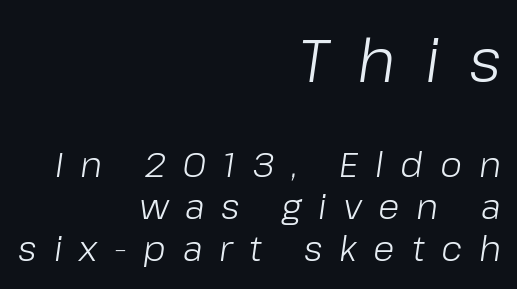
{"italic": "yes", "lean": "right", "slant_degrees": 8, "bold": "no", "weight": "light", "width": "normal", "stroke_contrast": "low", "x_height": "medium", "monospaced": "no", "underline": "no", "align": "right", "line_spacing_ratio": 1.21, "letter_spacing": "wide", "letter_spacing_em": 0.48, "larger_block": "first", "size_ratio": 1.74, "glyph_px": 61}
